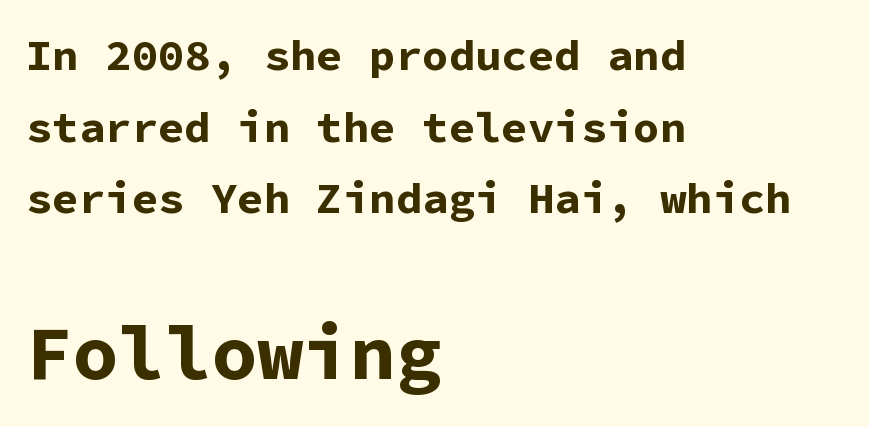
The image shows 77 px bold sans-serif type, upright, monospaced; set left-aligned, normal line spacing (1.63x), normal letter spacing, not underlined; the second (bottom) block is 1.75x larger; low stroke contrast and a medium x-height.
